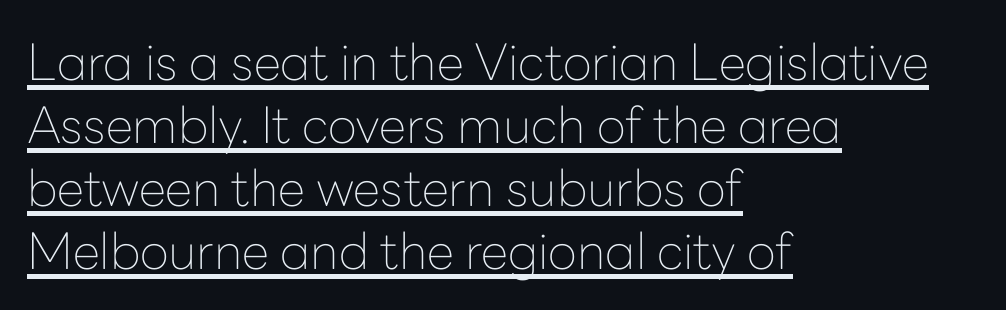
The image shows 50 px thin sans-serif type, upright; set left-aligned, normal line spacing (1.26x), normal letter spacing, underlined; low stroke contrast and a medium x-height.
